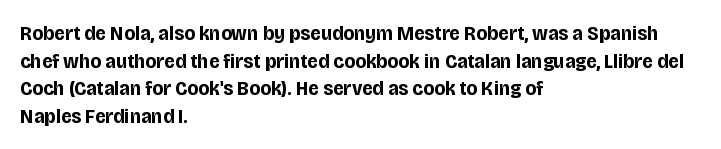
Normally led — the rows are evenly, conventionally spaced. Caption: standard tracking, unaltered. Check the space under the baseline: it is left empty. This sample is left-justified, so line endings fall wherever the words run out. These lines were composed using upright roman letters.
